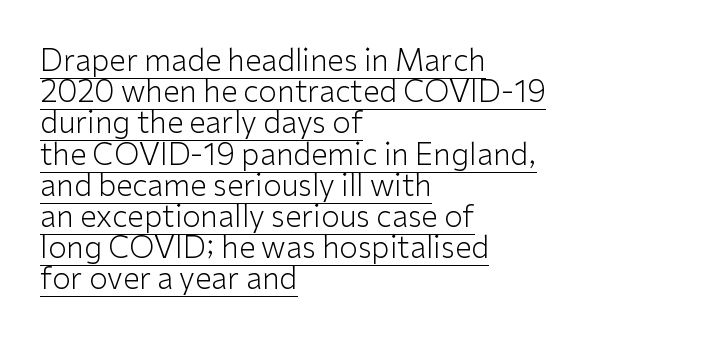
{"serif": "no", "italic": "no", "bold": "no", "weight": "light", "width": "normal", "stroke_contrast": "low", "x_height": "medium", "monospaced": "no", "underline": "yes", "align": "left", "line_spacing": "tight", "line_spacing_ratio": 1.04, "letter_spacing": "normal", "letter_spacing_em": 0.0, "glyph_px": 30}
